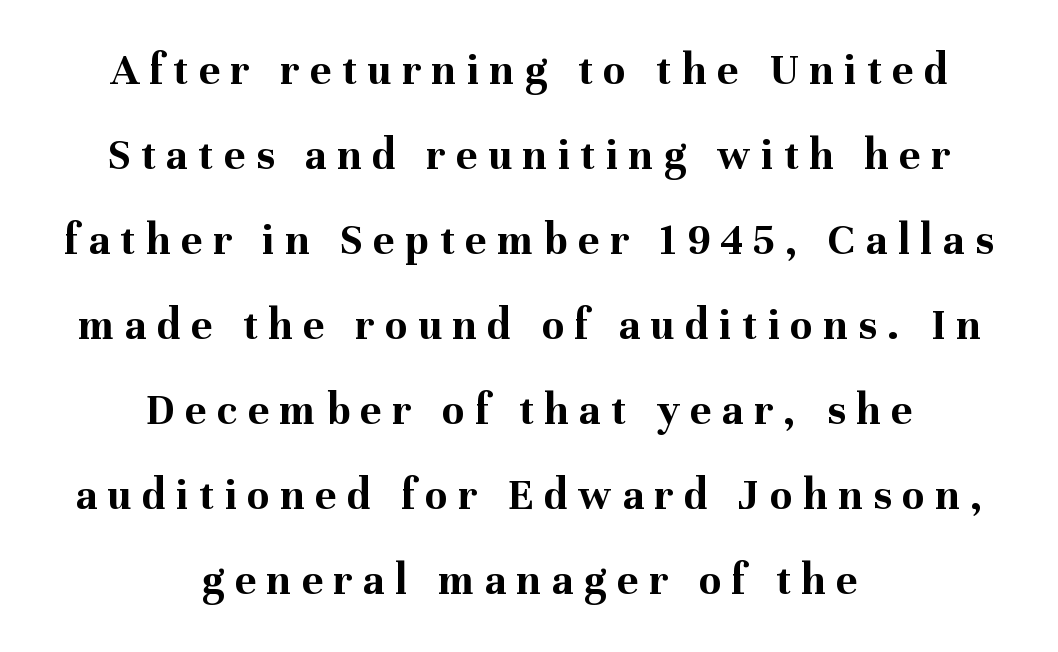
Centered paragraph, ragged on both sides. Think of a printed novel: that variable character pitch is what you see here. The passage shown is typeset with a serif family. The passage shown has open, widely tracked lettering throughout. Type without underlining.
